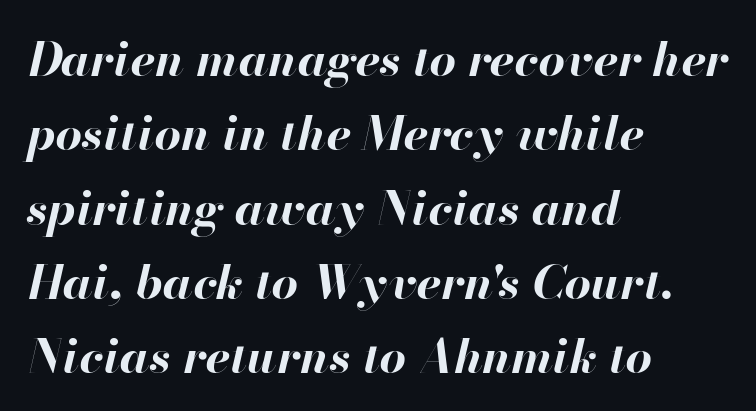
One-word summary of the alignment: left. The letters are slanted; this is an italic face. As a designer I'd log this as weight 700, bold. How would I describe the line gaps? Plain and ordinary.
